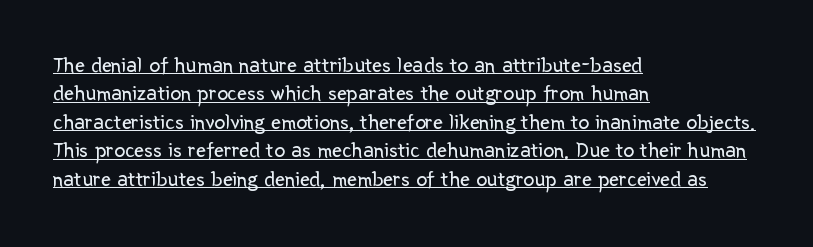
{"italic": "no", "bold": "no", "underline": "yes", "align": "left", "line_spacing": "normal", "line_spacing_ratio": 1.29, "letter_spacing": "normal", "letter_spacing_em": 0.0, "glyph_px": 22}
